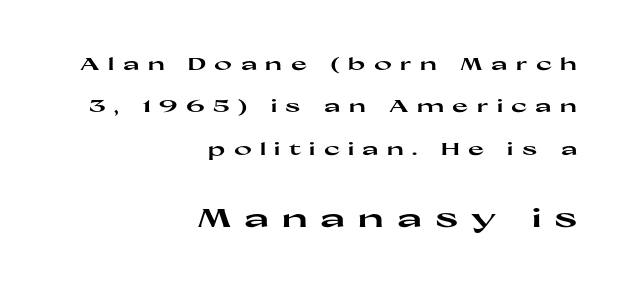
In terms of leading, this rendering errs on the spacious side. This is roman type, the default non-slanted kind. Words float on clear page, feet unadorned. These lines are set flush right with a ragged left edge.
